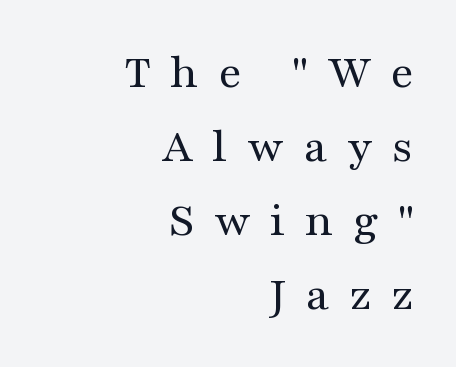
{"serif": "yes", "italic": "no", "bold": "no", "weight": "regular", "width": "wide", "stroke_contrast": "medium", "x_height": "medium", "monospaced": "no", "underline": "no", "align": "right", "line_spacing": "normal", "line_spacing_ratio": 1.48, "letter_spacing": "wide", "letter_spacing_em": 0.39, "glyph_px": 50}
